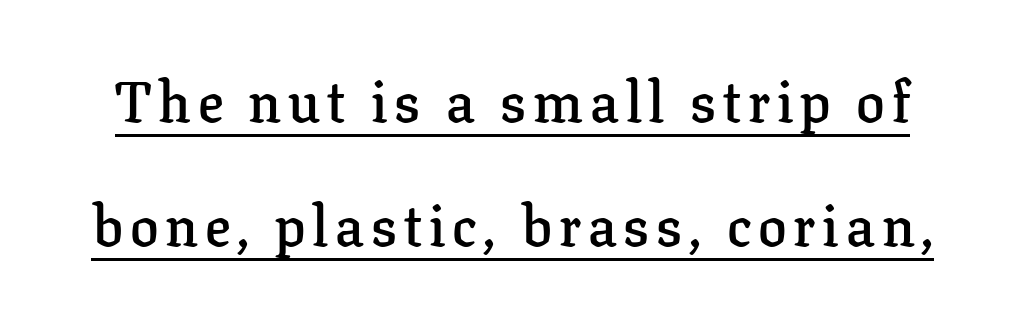
The image shows 57 px semibold serif type, upright; set loose line spacing (2.18x), underlined; low stroke contrast and a medium x-height.
